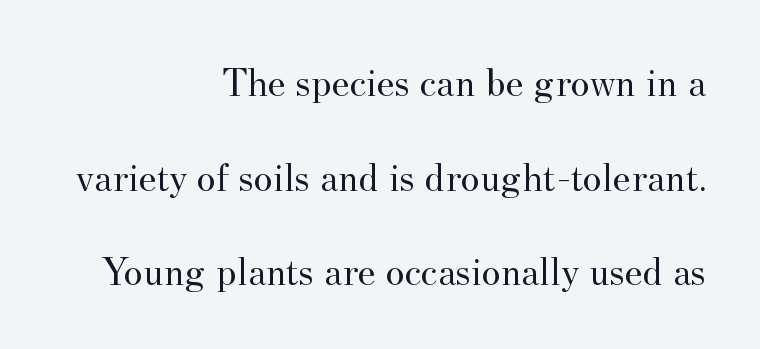
Proportional: the letters do not fall into vertical columns. Plain, unruled lines of type. Widely set lines give the paragraph a tall, airy silhouette. Does the lettering tilt? It doesn't — this is upright.
